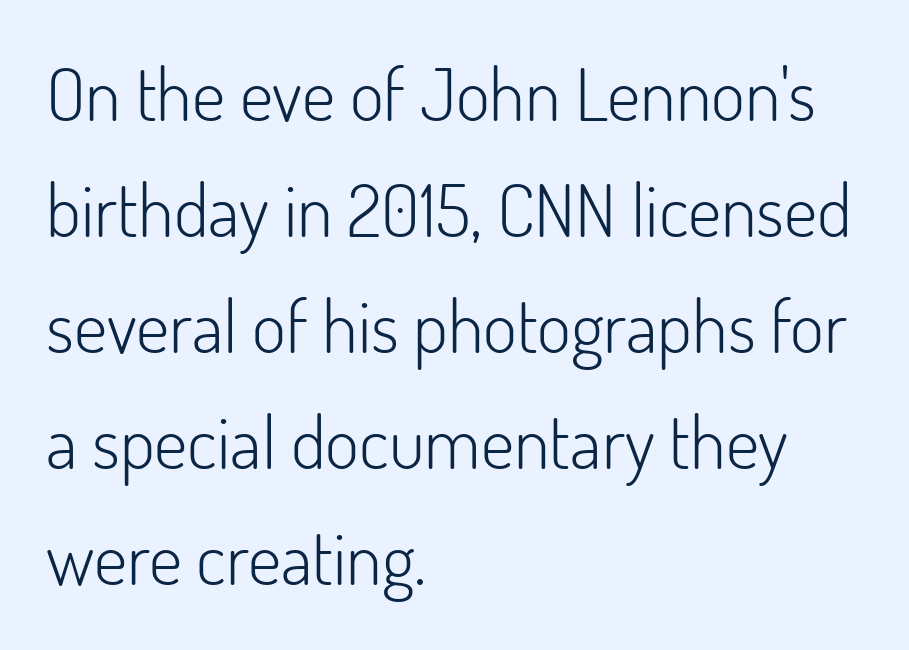
Caption: face not bold, strokes unweighted. These lines are composed in type without serifs. Glance below the letters and you will spot only blank space. The vertical gap from one line to the next is medium.
